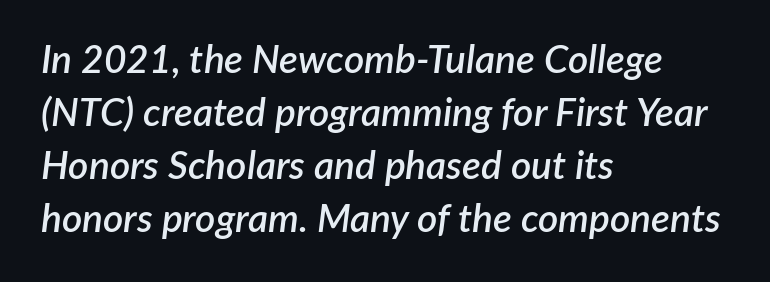
The image shows 39 px semibold type, italic (leaning right); set left-aligned, normal line spacing (1.36x), normal letter spacing, not underlined; low stroke contrast and a medium x-height.
